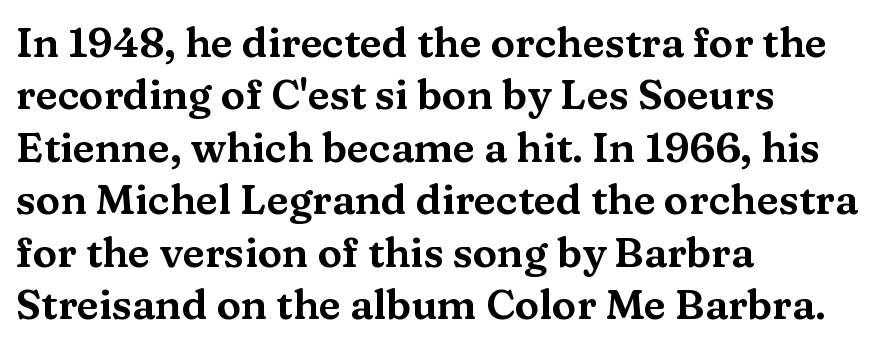
The image shows 41 px wide serif type, upright; set left-aligned, normal line spacing (1.28x), normal letter spacing, not underlined; medium stroke contrast and a medium x-height.
